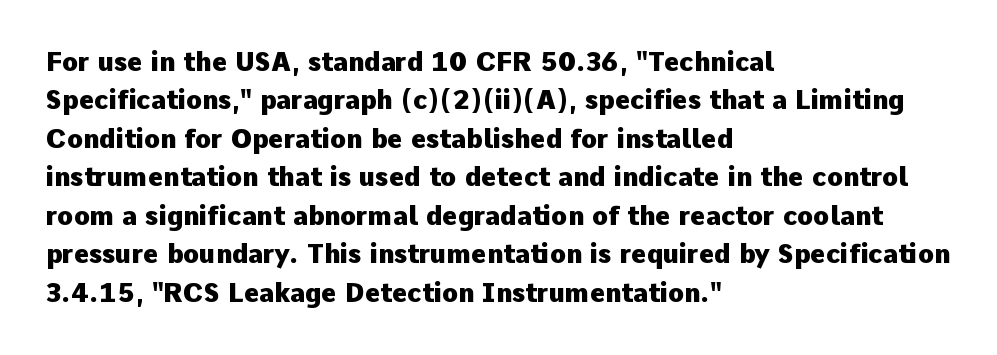
A typesetter would mark this as roman, not italic. Rule under the text: the space is simply empty. Layout note: lines flush left. The designer left line spacing at the default. What weight is shown? A full bold with thick strokes. This sample uses plain, unmodified letter spacing.
